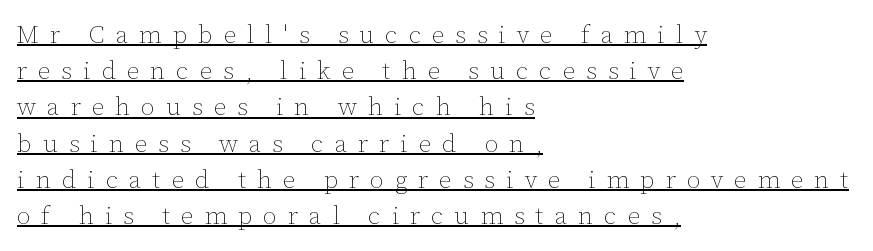
{"italic": "no", "bold": "no", "underline": "yes", "align": "left", "line_spacing": "normal", "line_spacing_ratio": 1.45, "letter_spacing": "wide", "letter_spacing_em": 0.44, "glyph_px": 25}
